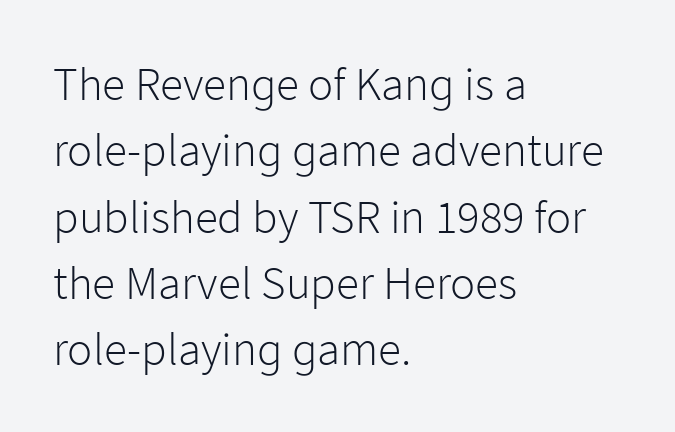
The image shows 47 px light sans-serif type, upright; set left-aligned, normal line spacing (1.41x), normal letter spacing, not underlined; low stroke contrast and a medium x-height.
